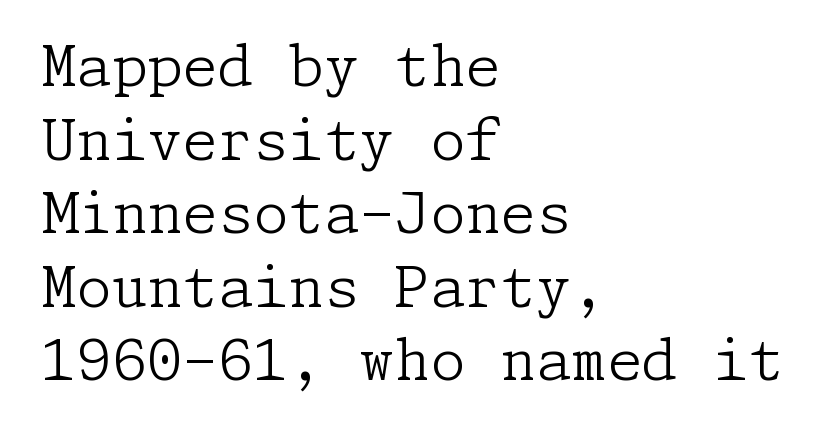
The image shows 57 px light serif type, upright; set left-aligned, normal line spacing (1.29x), normal letter spacing, not underlined; low stroke contrast and a medium x-height.
